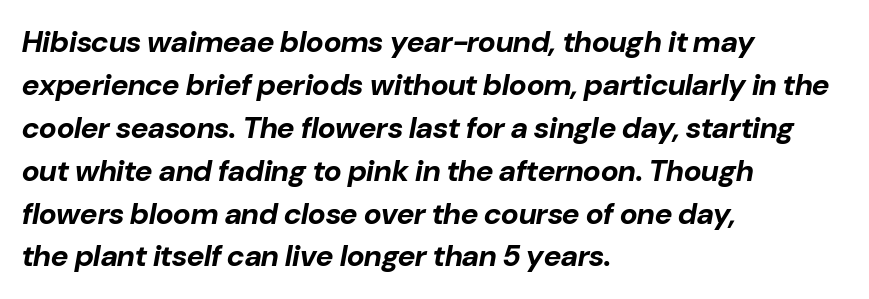
The face used here has a pronounced slope to its letters. This rendering uses left alignment, leaving the right contour irregular. No word sits above an underline. Compared with typical body copy, the letter spacing here is the same.
